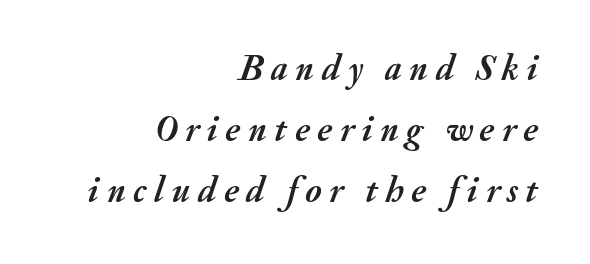
{"italic": "yes", "lean": "right", "slant_degrees": 20, "bold": "yes", "weight": "semibold", "width": "normal", "stroke_contrast": "medium", "x_height": "small", "monospaced": "no", "underline": "no", "align": "right", "line_spacing": "normal", "line_spacing_ratio": 1.7, "letter_spacing": "wide", "letter_spacing_em": 0.21, "glyph_px": 36}
